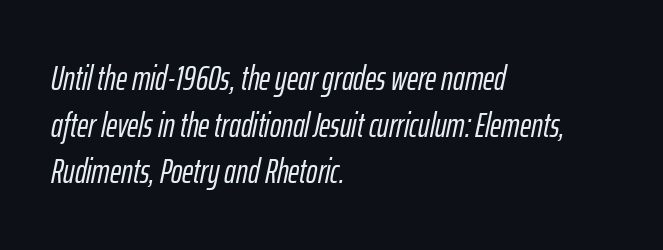
Q: Is the text italic (slanted)? A: Yes, it leans right by about 12 degrees.
Q: Is the text underlined? A: No.
Q: How is the paragraph aligned? A: Left-aligned.
Q: Is the spacing between letters normal or unusually wide? A: Normal.
Q: Is the spacing between lines tight, normal or loose? A: Normal.
Q: Width (condensed, normal, or wide)? A: Condensed.
Q: Stroke contrast? A: Low.
Q: x-height? A: Medium.
Q: Monospaced? A: No.
